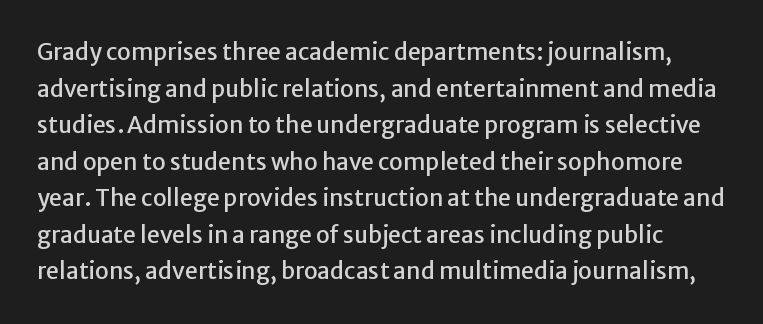
Q: Is the text italic (slanted)? A: No, it is upright.
Q: Is the text underlined? A: No.
Q: Is the spacing between letters normal or unusually wide? A: Normal.
Q: Is the spacing between lines tight, normal or loose? A: Normal.
